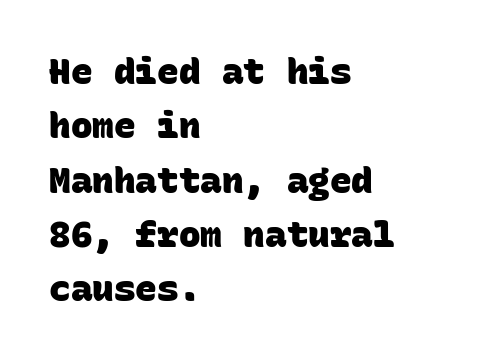
Does extra space separate the letters? No, they use regular spacing. You could count columns in this text — the font is strictly monospaced. Regarding leading, the lines here are spaced in the standard way. The strip under each line holds only bare page.
